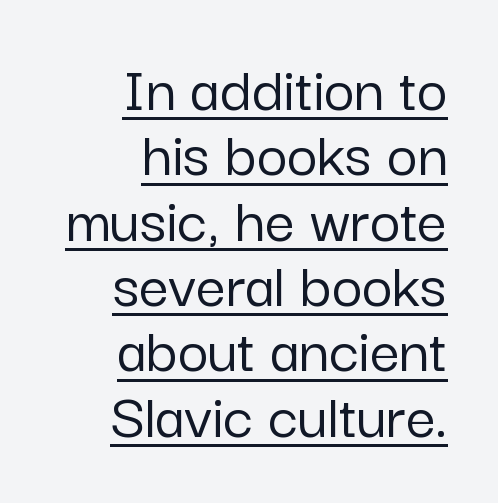
The image shows 66 px sans-serif type, upright; set right-aligned, tight line spacing (0.99x), normal letter spacing, underlined; low stroke contrast and a medium x-height.
